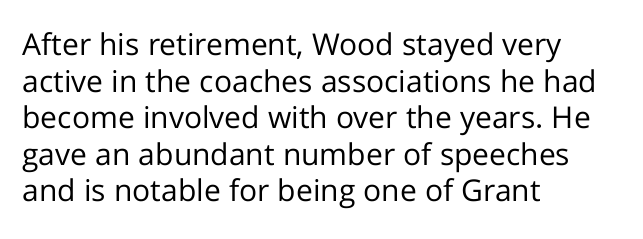
The image shows 30 px regular-weight sans-serif type, upright; set left-aligned, line spacing 1.22x, normal letter spacing, not underlined; low stroke contrast and a medium x-height.
